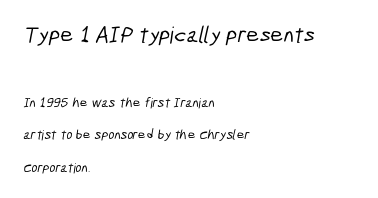
The image shows 23 px text type; set left-aligned, loose line spacing (2.32x), normal letter spacing, not underlined; the first (top) block is 1.64x larger.
